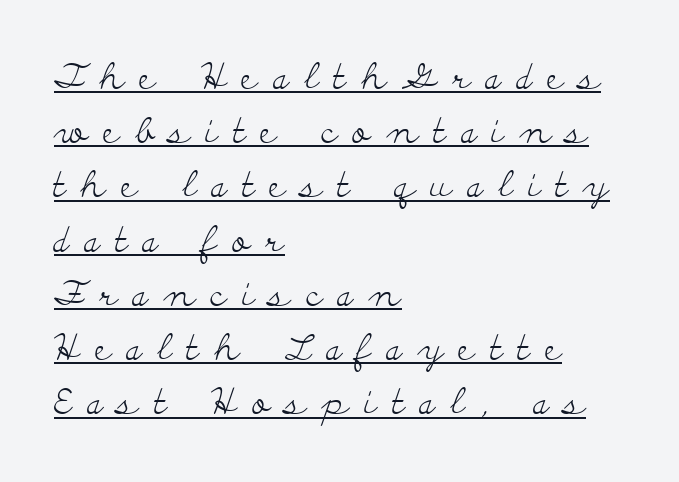
The image shows 35 px light, wide serif type; set left-aligned, normal line spacing (1.55x), unusually wide letter spacing (+0.44 em), underlined; low stroke contrast and a small x-height.
